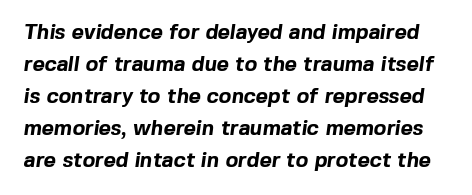
The image shows 21 px bold type; set normal line spacing (1.52x), normal letter spacing, not underlined.
